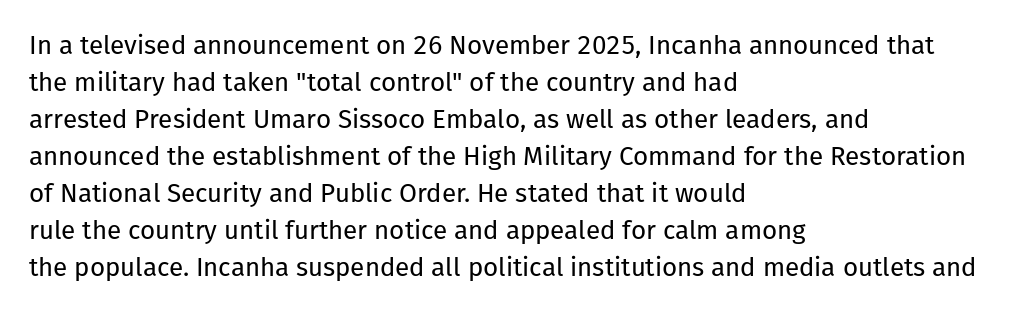
{"italic": "no", "bold": "no", "underline": "no", "align": "left", "line_spacing": "normal", "line_spacing_ratio": 1.42, "letter_spacing": "normal", "letter_spacing_em": 0.0, "glyph_px": 26}
